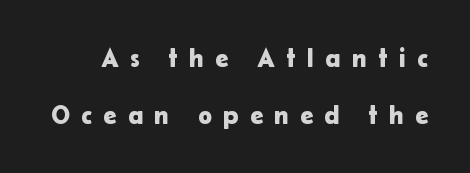
{"italic": "no", "underline": "no", "line_spacing": "loose", "line_spacing_ratio": 2.2, "letter_spacing": "wide", "letter_spacing_em": 0.43, "glyph_px": 26}
